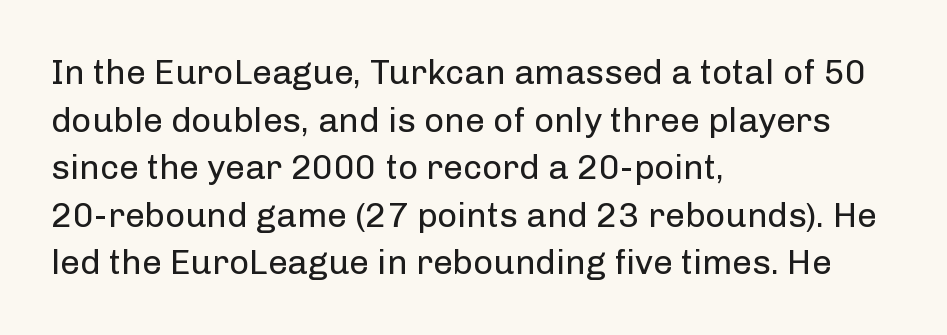
{"serif": "no", "italic": "no", "bold": "no", "weight": "regular", "width": "normal", "stroke_contrast": "low", "x_height": "medium", "monospaced": "no", "underline": "no", "align": "left", "line_spacing": "normal", "line_spacing_ratio": 1.36, "letter_spacing": "normal", "letter_spacing_em": 0.0, "glyph_px": 35}
